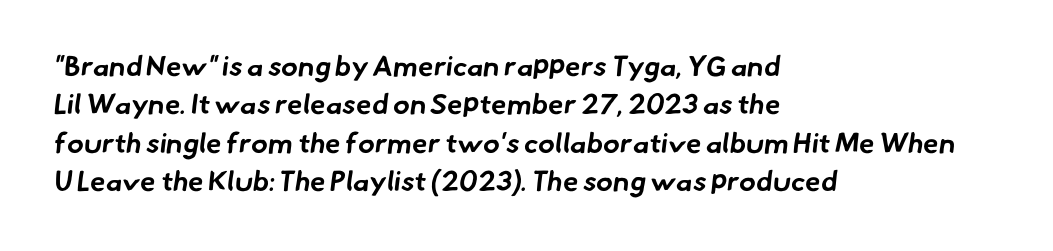
Successive baselines arrive at the customary interval. The gap between lines stays unmarked. These lines stack with their left ends in a neat column. Words appear dense and cohesive because spacing is normal. Strokes here are thick enough to call this a true bold.
